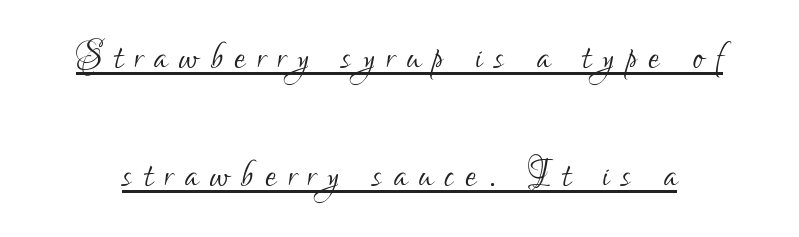
The image shows 49 px light, condensed sans-serif type; set loose line spacing (2.41x), unusually wide letter spacing (+0.24 em), underlined; low stroke contrast and a small x-height.
